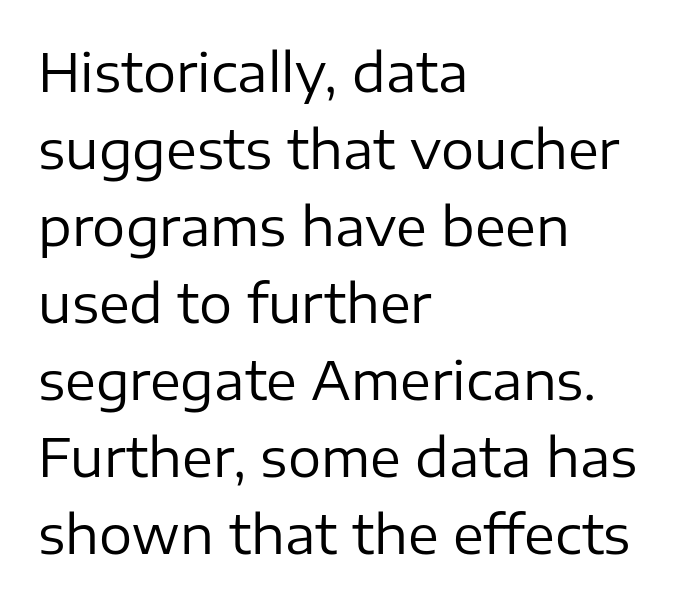
{"serif": "no", "italic": "no", "bold": "no", "weight": "regular", "width": "normal", "stroke_contrast": "low", "x_height": "medium", "monospaced": "no", "underline": "no", "align": "left", "line_spacing": "normal", "line_spacing_ratio": 1.48, "letter_spacing": "normal", "letter_spacing_em": 0.0, "glyph_px": 52}
